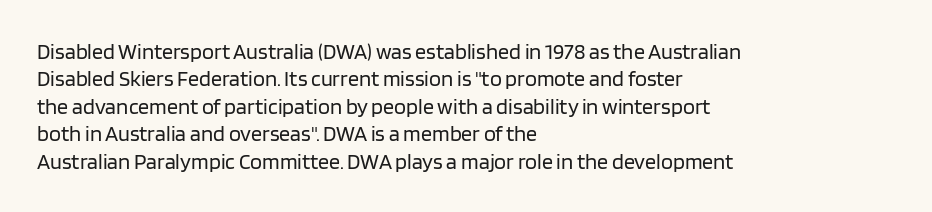
{"italic": "no", "bold": "no", "underline": "no", "align": "left", "line_spacing": "normal", "line_spacing_ratio": 1.25, "letter_spacing": "normal", "letter_spacing_em": 0.0, "glyph_px": 22}
